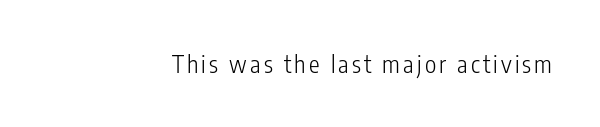
{"italic": "no", "bold": "no", "underline": "no", "glyph_px": 24}
